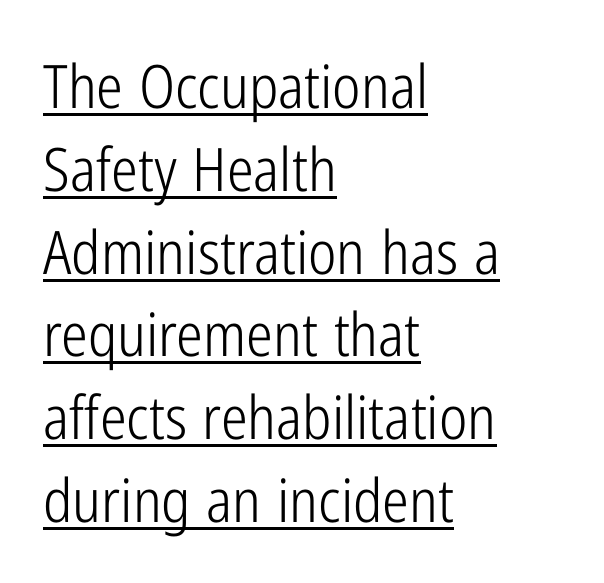
Q: Is the text bold? A: No.
Q: Is the text italic (slanted)? A: No, it is upright.
Q: Is the typeface a serif or a sans-serif typeface? A: Sans-serif.
Q: Is the text underlined? A: Yes.
Q: How is the paragraph aligned? A: Left-aligned.
Q: Is the spacing between letters normal or unusually wide? A: Normal.
Q: Is the spacing between lines tight, normal or loose? A: Normal.
Q: Width (condensed, normal, or wide)? A: Condensed.
Q: Stroke contrast? A: Low.
Q: x-height? A: Medium.
Q: Monospaced? A: No.
